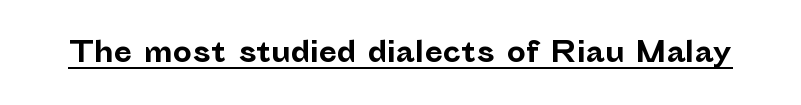
Q: Is the text bold? A: Yes.
Q: Is the text italic (slanted)? A: No, it is upright.
Q: Is the text underlined? A: Yes.
Q: Is the spacing between letters normal or unusually wide? A: Normal.
